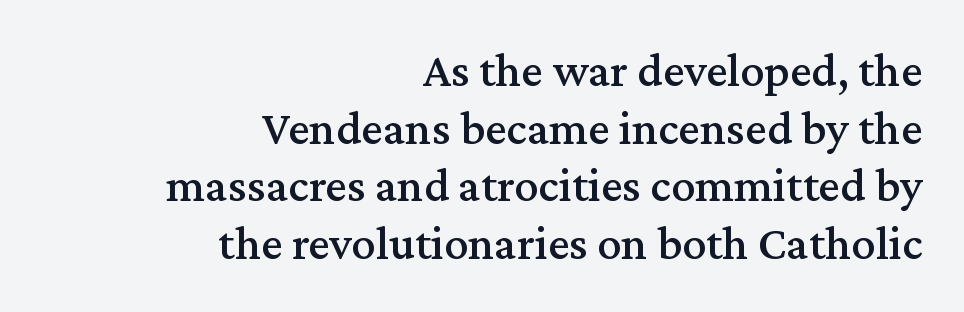
Vertical strokes here are truly vertical. Is this a sans? No — the strokes have serifs. Think of a printed novel: that variable character pitch is what you see here. The type is set solid horizontally, with unmodified tracking. Has an underline been added? It has not.
